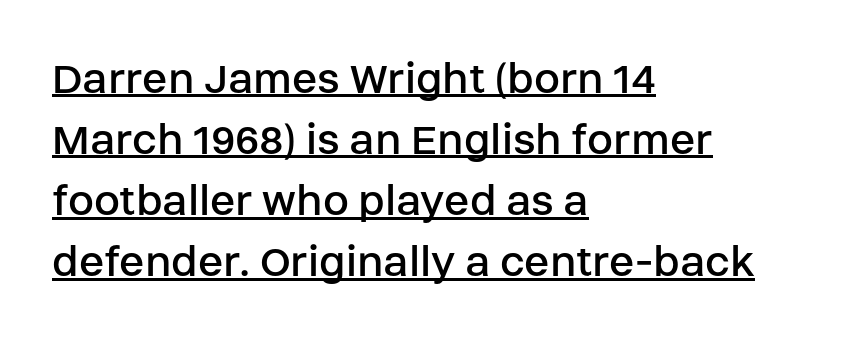
Unbolded letterforms with no extra heft. A classic flush-left, rag-right setting is used for this passage. Interline gaps are of average width in this sample. Varying glyph widths throughout — classic text-font behaviour. The typesetter has applied underlining to the passage shown. Default kerning and tracking; the words read as compact shapes.
